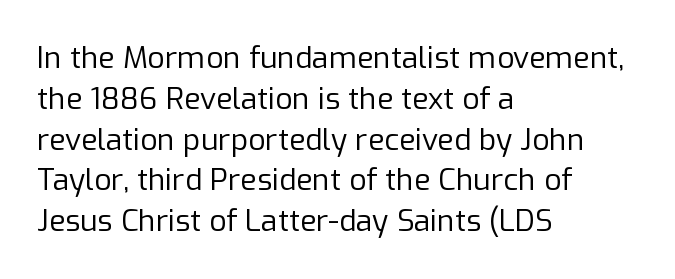
Characters remain perfectly vertical along every line. Stem width sits at or under what a default text font uses. Only glyphs here, with clear space below each row. The vertical gap from one line to the next is medium. Each letter keeps its own natural width here, so spacing adapts to shape.
